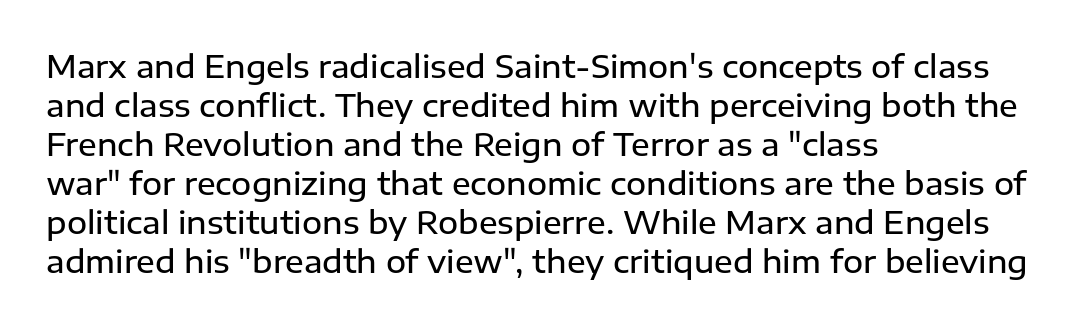
{"serif": "no", "italic": "no", "bold": "semi", "weight": "semibold", "width": "normal", "stroke_contrast": "low", "x_height": "medium", "monospaced": "no", "underline": "no", "align": "left", "line_spacing": "normal", "line_spacing_ratio": 1.26, "letter_spacing": "normal", "letter_spacing_em": 0.0, "glyph_px": 31}
